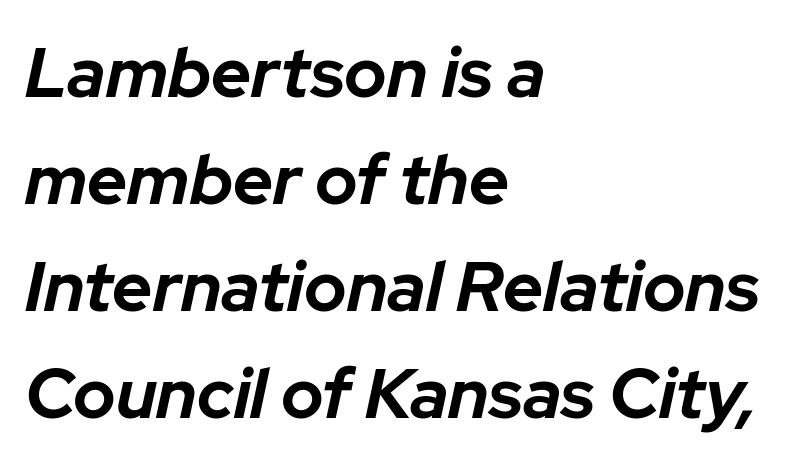
{"italic": "yes", "lean": "right", "slant_degrees": 12, "bold": "yes", "weight": "bold", "width": "normal", "stroke_contrast": "low", "x_height": "medium", "monospaced": "no", "underline": "no", "align": "left", "line_spacing": "normal", "line_spacing_ratio": 1.53, "letter_spacing": "normal", "letter_spacing_em": 0.0, "glyph_px": 70}
